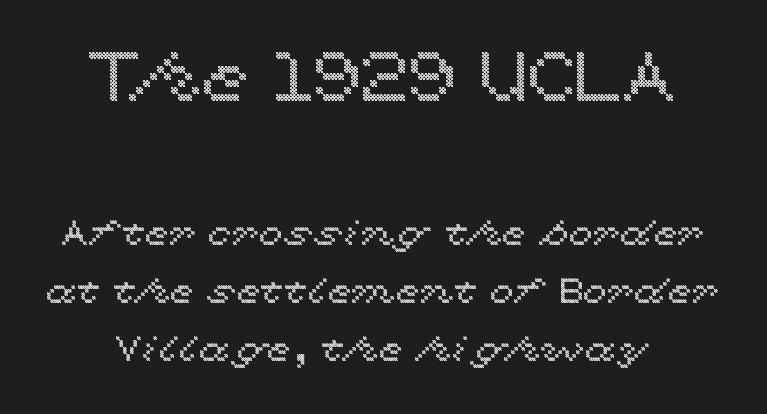
Q: Is the text italic (slanted)? A: Yes.
Q: Is the text underlined? A: No.
Q: Is the spacing between letters normal or unusually wide? A: Normal.
Q: Is the spacing between lines tight, normal or loose? A: Normal.
Q: Which block of text is set in a larger size, the first (top) or the second (bottom)? A: The first (top) one.
Q: Width (condensed, normal, or wide)? A: Wide.
Q: x-height? A: Medium.
Q: Monospaced? A: No.
